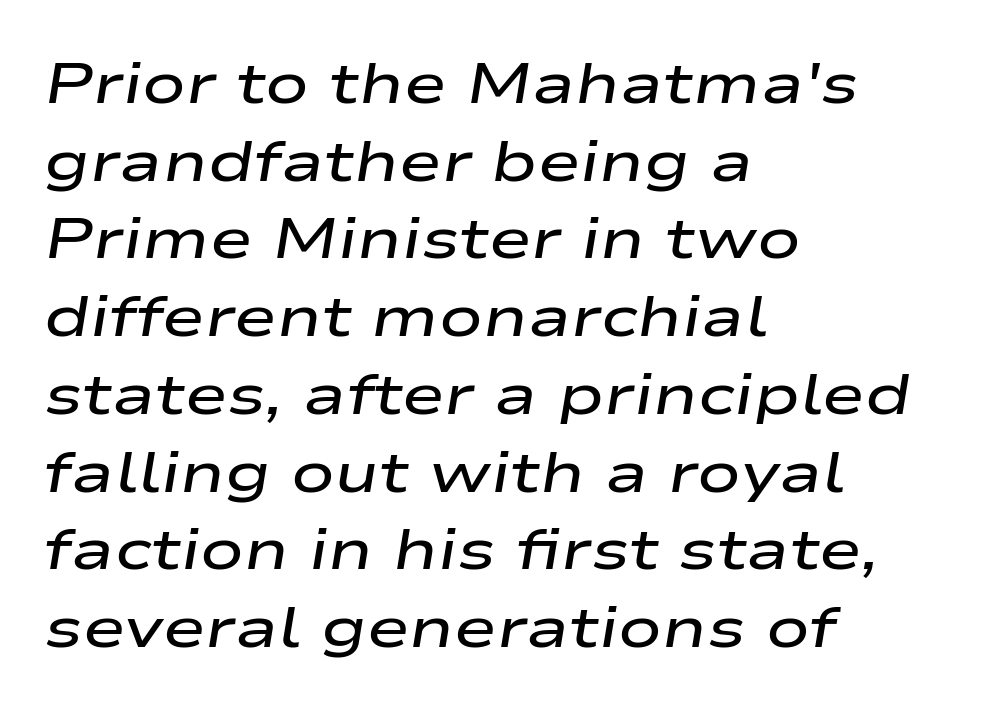
Summary of weight: moderately heavy, a semibold. The font's italic variant was chosen for this text. Teacher's note: observe the even left margin — that is flush-left alignment. Notice how descenders clear the ascenders below comfortably — that's standard leading. This sample uses plain, unmodified letter spacing.
